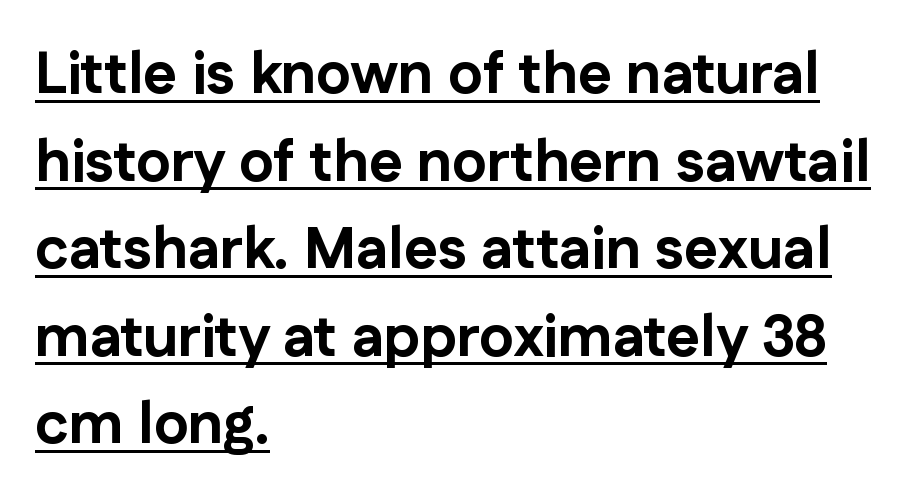
Q: Is the text bold? A: Yes.
Q: Is the text italic (slanted)? A: No, it is upright.
Q: Is the typeface a serif or a sans-serif typeface? A: Sans-serif.
Q: Is the text underlined? A: Yes.
Q: How is the paragraph aligned? A: Left-aligned.
Q: Is the spacing between letters normal or unusually wide? A: Normal.
Q: Is the spacing between lines tight, normal or loose? A: Normal.
Q: Width (condensed, normal, or wide)? A: Normal.
Q: Stroke contrast? A: Low.
Q: x-height? A: Medium.
Q: Monospaced? A: No.
